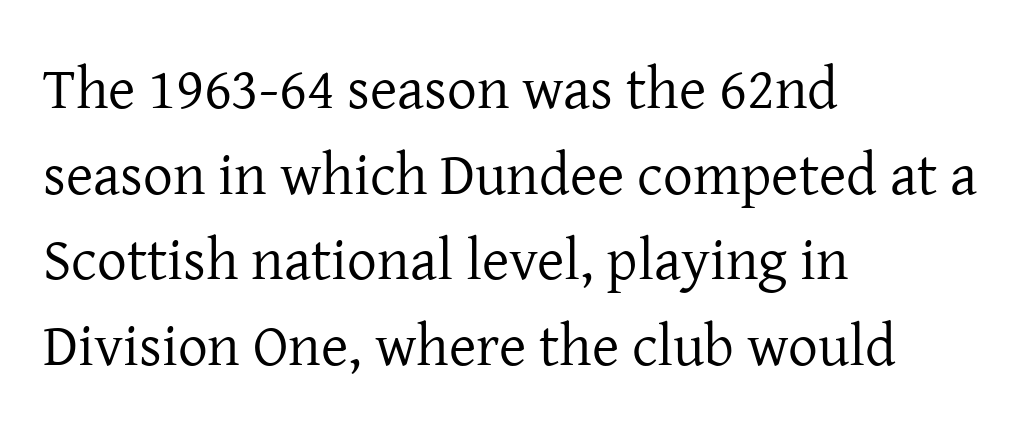
Q: Is the text bold? A: No.
Q: Is the text italic (slanted)? A: No, it is upright.
Q: Is the typeface a serif or a sans-serif typeface? A: Serif.
Q: Is the text underlined? A: No.
Q: How is the paragraph aligned? A: Left-aligned.
Q: Is the spacing between letters normal or unusually wide? A: Normal.
Q: Is the spacing between lines tight, normal or loose? A: Normal.
Q: Width (condensed, normal, or wide)? A: Normal.
Q: Stroke contrast? A: Low.
Q: x-height? A: Medium.
Q: Monospaced? A: No.
